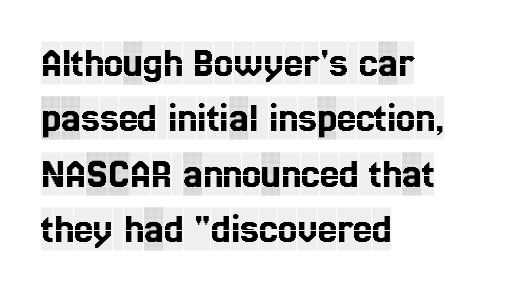
This block has exactly the height ordinary leading produces. The lettering stays uniformly vertical, giving the passage a roman look. Nobody drew a line under any word here. Typeset ragged right — the left edge is the straight one. Type style note: has serifs.
